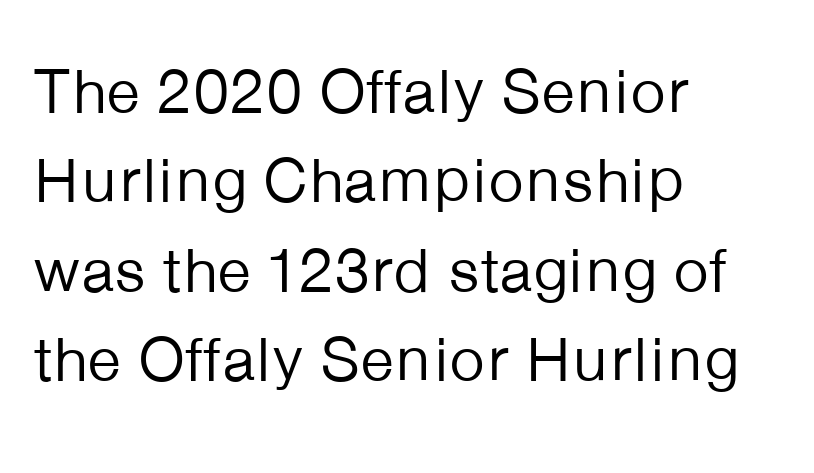
Check under the words: just untouched page. The letters carry no serifs — their stems end cleanly without finishing strokes. When letters stand straight like this, we call the style roman or upright. These lines sit exactly where default settings would place them.
